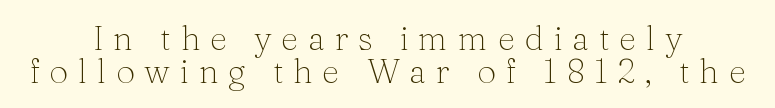
{"serif": "yes", "italic": "no", "bold": "no", "weight": "light", "width": "normal", "stroke_contrast": "medium", "x_height": "medium", "monospaced": "no", "underline": "no", "align": "center", "line_spacing": "tight", "line_spacing_ratio": 0.96, "letter_spacing": "wide", "letter_spacing_em": 0.28, "glyph_px": 34}
